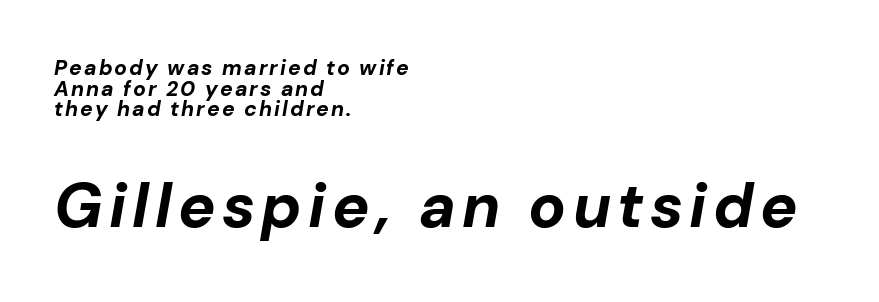
{"italic": "yes", "lean": "right", "slant_degrees": 10, "bold": "yes", "weight": "bold", "width": "normal", "stroke_contrast": "low", "x_height": "medium", "monospaced": "no", "underline": "no", "align": "left", "line_spacing": "tight", "line_spacing_ratio": 0.98, "larger_block": "second", "size_ratio": 2.95, "glyph_px": 62}
